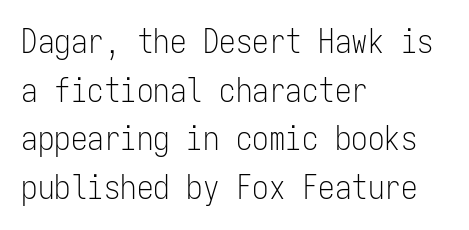
The image shows 33 px light, condensed sans-serif type, upright, monospaced; set left-aligned, normal line spacing (1.47x), normal letter spacing, not underlined; low stroke contrast and a medium x-height.
